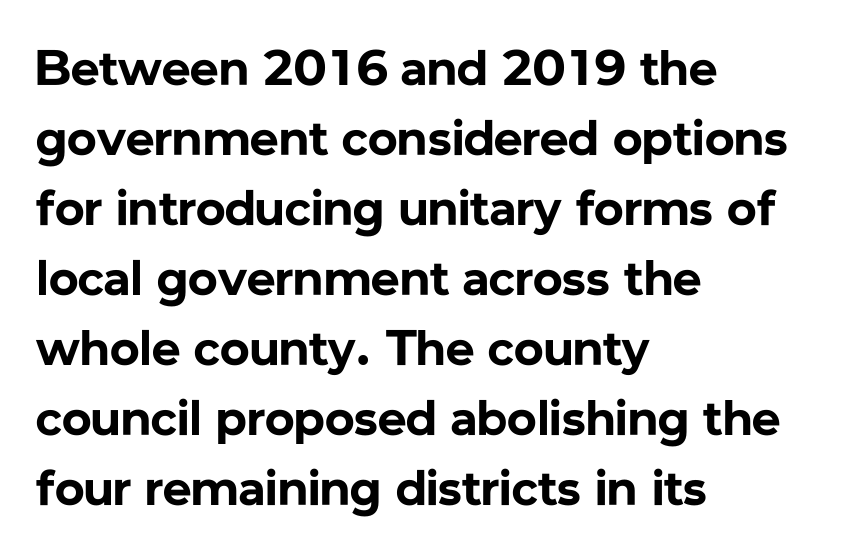
The image shows 50 px bold sans-serif type, upright; set left-aligned, normal line spacing (1.4x), normal letter spacing, not underlined; low stroke contrast and a medium x-height.
